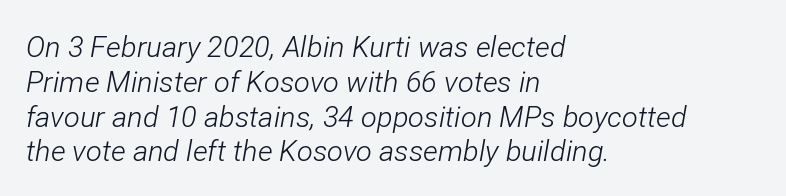
{"italic": "yes", "lean": "right", "slant_degrees": 12, "bold": "no", "weight": "light", "width": "condensed", "stroke_contrast": "low", "x_height": "medium", "monospaced": "no", "underline": "no", "align": "left", "line_spacing_ratio": 1.2, "letter_spacing": "normal", "letter_spacing_em": 0.0, "glyph_px": 29}
